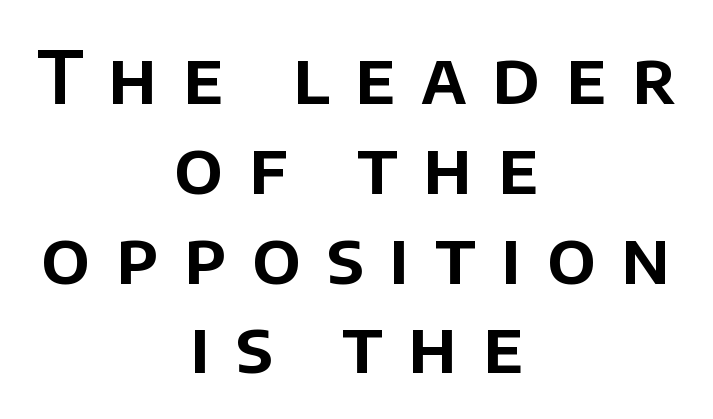
The text block is weighted toward neither margin, spreading evenly from the middle. Spacing verdict: proportional, widths tailored to each character. The zone under the glyphs is completely vacant. The horizontal fit of the characters is loose and conspicuously gappy. The font family rendered here belongs to the sans-serif group. Posture: upright roman.
